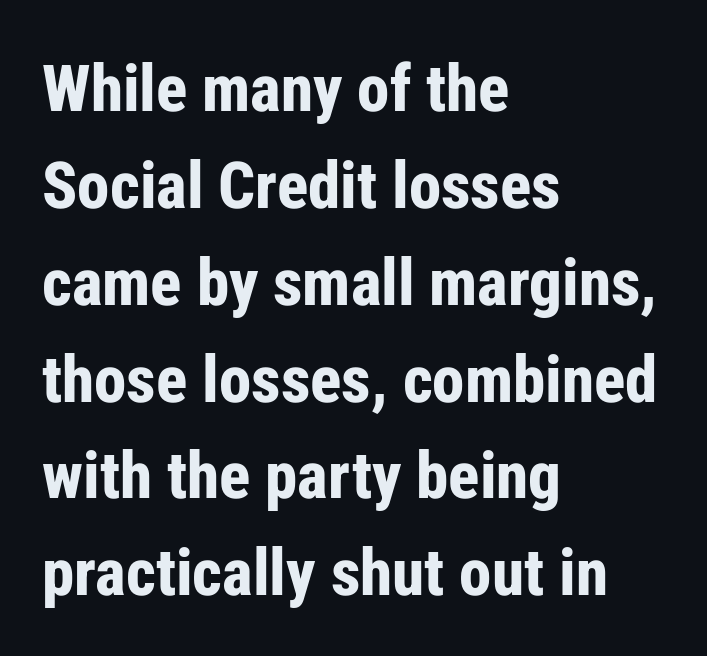
{"serif": "no", "italic": "no", "bold": "yes", "weight": "bold", "width": "condensed", "stroke_contrast": "low", "x_height": "medium", "monospaced": "no", "underline": "no", "align": "left", "line_spacing": "normal", "line_spacing_ratio": 1.49, "letter_spacing": "normal", "letter_spacing_em": 0.0, "glyph_px": 65}
